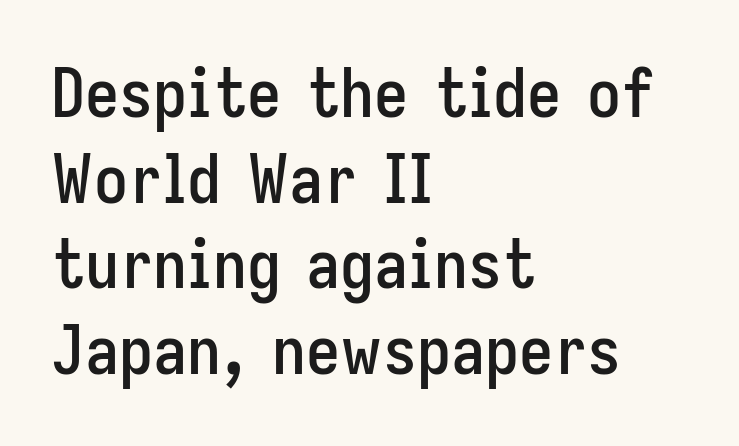
This sample uses an upright cut, with every glyph sitting square on the baseline. Leading: standard. The words here are not underlined. Note the varied advance widths — an 'i' is clearly narrower than an 'm'. Is this a sans? Yes — the strokes have no serifs.
